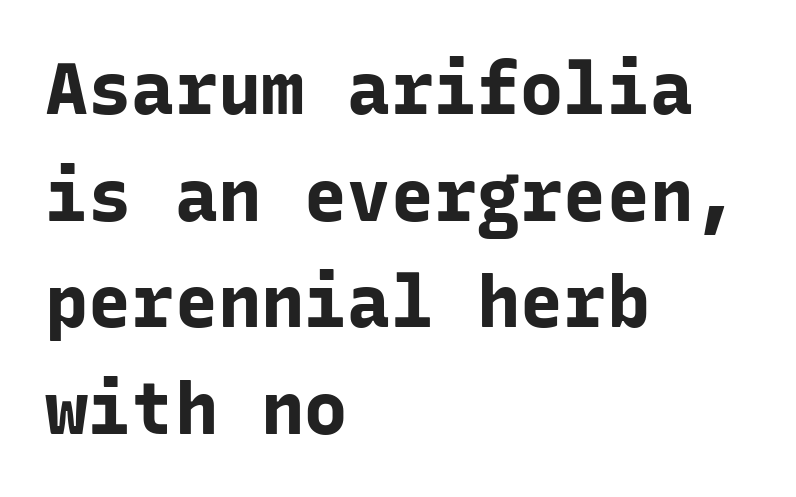
What kind of face is this? One without serifs — a sans. The passage shown has conventional tracking throughout. The lettering stays uniformly vertical, giving the passage a roman look. The rendering uses typewriter-style spacing with identical character cells. Weight: bold.
